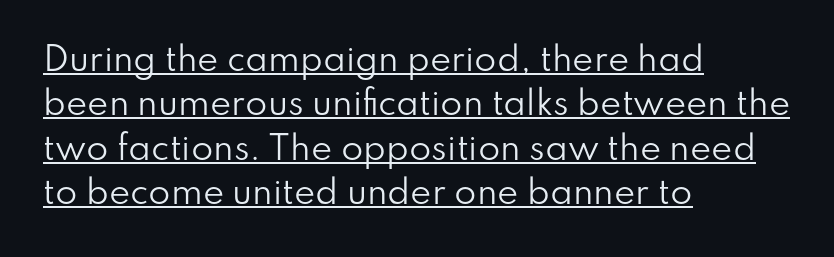
Q: Is the text bold? A: No.
Q: Is the text italic (slanted)? A: No, it is upright.
Q: Is the typeface a serif or a sans-serif typeface? A: Sans-serif.
Q: Is the text underlined? A: Yes.
Q: How is the paragraph aligned? A: Left-aligned.
Q: Is the spacing between letters normal or unusually wide? A: Normal.
Q: Is the spacing between lines tight, normal or loose? A: Normal.
Q: Width (condensed, normal, or wide)? A: Normal.
Q: Stroke contrast? A: Low.
Q: x-height? A: Small.
Q: Monospaced? A: No.
